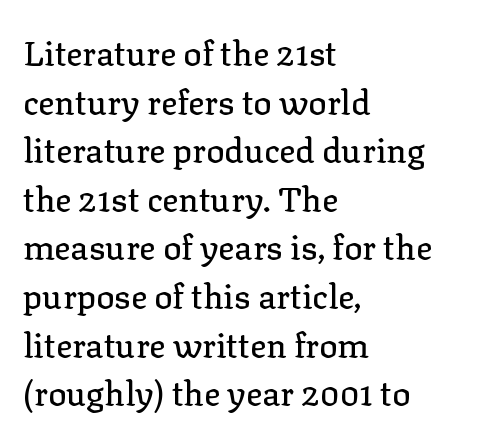
The image shows 34 px serif type, upright; set left-aligned, normal line spacing (1.43x), normal letter spacing, not underlined; low stroke contrast and a medium x-height.
